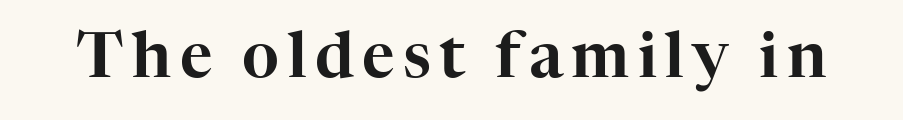
The image shows 63 px serif type, upright; set not underlined; high stroke contrast and a medium x-height.
